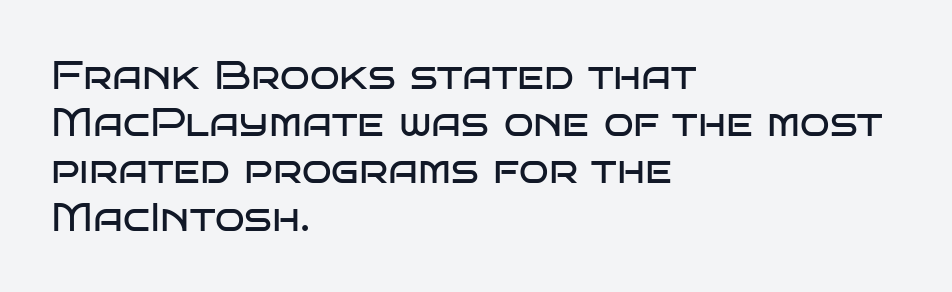
The image shows 39 px regular-weight, wide sans-serif type, upright; set left-aligned, line spacing 1.21x, normal letter spacing, not underlined; low stroke contrast and a large x-height.
